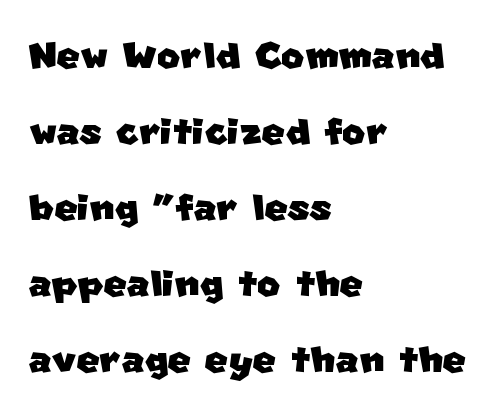
The image shows 50 px sans-serif type; set left-aligned, normal line spacing (1.52x), normal letter spacing, not underlined; low stroke contrast and a large x-height.
